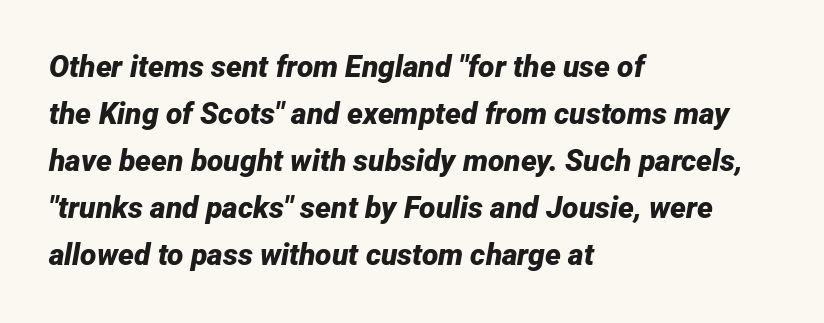
Q: Is the text bold? A: Yes.
Q: Is the text italic (slanted)? A: Yes, it leans right by about 12 degrees.
Q: Is the text underlined? A: No.
Q: How is the paragraph aligned? A: Left-aligned.
Q: Is the spacing between letters normal or unusually wide? A: Normal.
Q: Is the spacing between lines tight, normal or loose? A: Normal.
Q: Width (condensed, normal, or wide)? A: Normal.
Q: Stroke contrast? A: Low.
Q: x-height? A: Medium.
Q: Monospaced? A: No.
